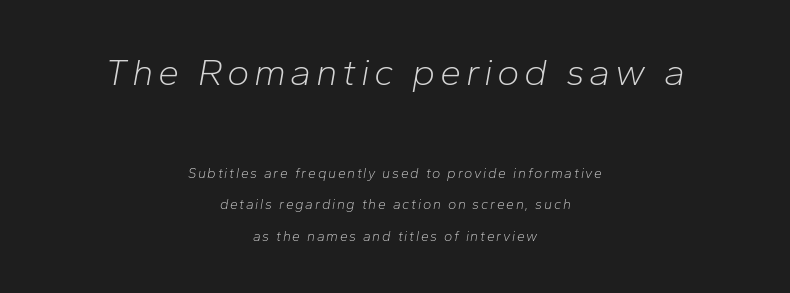
Q: Is the text bold? A: No.
Q: Is the text italic (slanted)? A: Yes, it leans right by about 10 degrees.
Q: Is the text underlined? A: No.
Q: How is the paragraph aligned? A: Centered.
Q: Is the spacing between lines tight, normal or loose? A: Loose.
Q: Which block of text is set in a larger size, the first (top) or the second (bottom)? A: The first (top) one.
Q: Width (condensed, normal, or wide)? A: Normal.
Q: Stroke contrast? A: Low.
Q: x-height? A: Medium.
Q: Monospaced? A: No.
